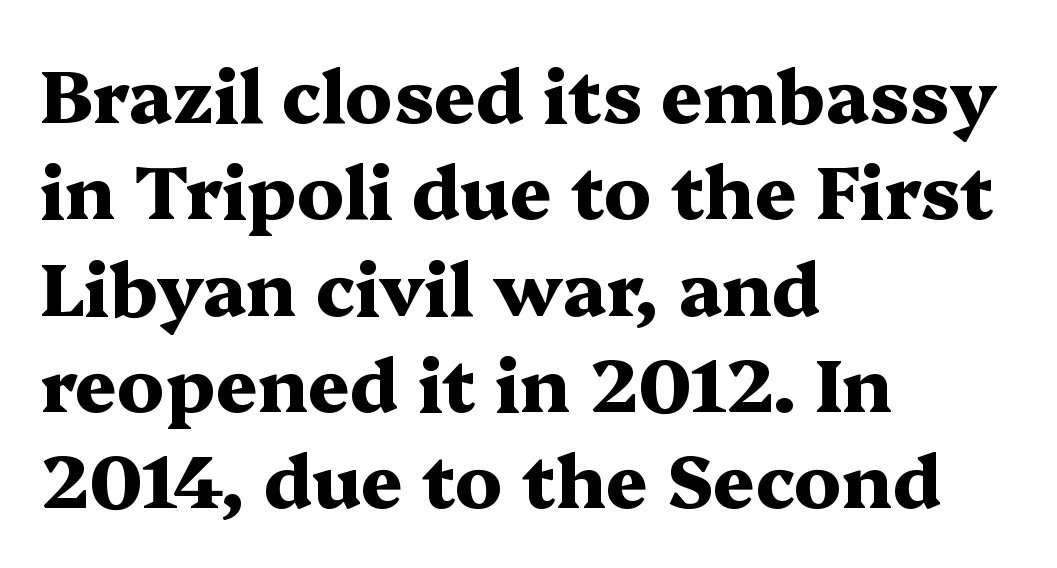
How are the letters spaced? Ordinarily, with no added tracking. Compared with an ordinary text face, these strokes are far heavier — a full bold. These lines stack with their left ends in a neat column. Yep, those are serifs on the letters. The strip under each line holds only bare page. These lines were composed using upright roman letters.
